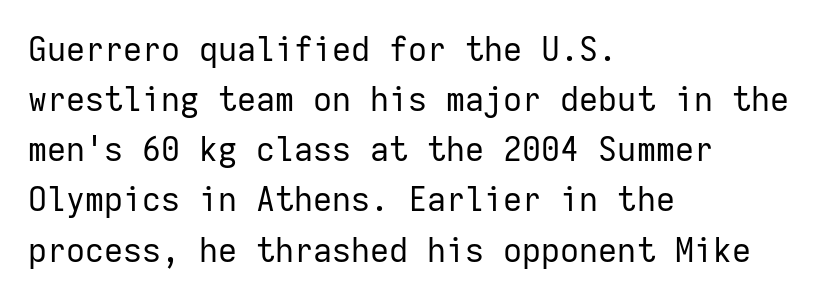
{"serif": "no", "italic": "no", "bold": "no", "weight": "regular", "width": "normal", "stroke_contrast": "low", "x_height": "medium", "monospaced": "yes", "underline": "no", "align": "left", "line_spacing": "normal", "line_spacing_ratio": 1.52, "letter_spacing": "normal", "letter_spacing_em": 0.0, "glyph_px": 33}
